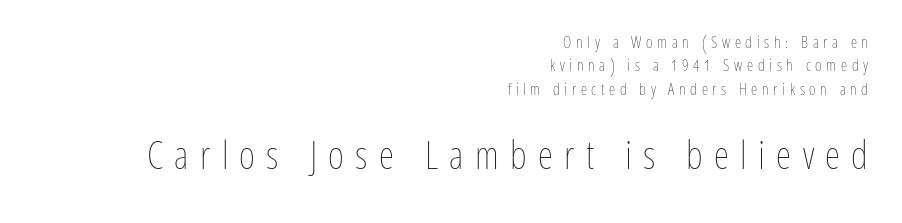
This sample has the flowing, uneven cadence of proportional lettering. Does the bottom block carry the larger type? Yes, it does. Between one letter and the next there's a generous, obvious gap. The weight tops out at a normal text grade. Decoration check: the copy has no underline. Quick note: interline space is typical.
